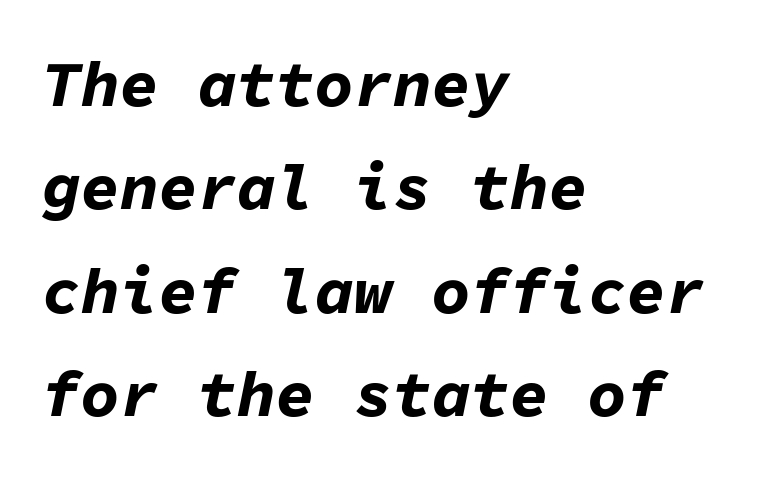
Each letter, wide or thin by design, is forced into the same width here. The zone under the glyphs is completely vacant. Does the lettering tilt? It does — this is italic. In CSS terms this would be text-align: left. Line spacing here is normal.
